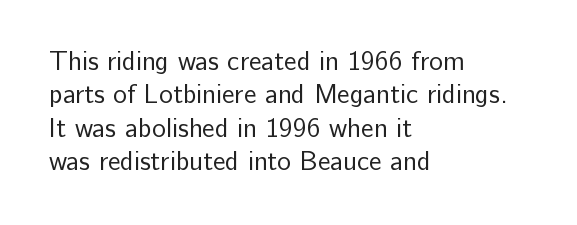
{"italic": "no", "bold": "no", "underline": "no", "align": "left", "line_spacing": "normal", "line_spacing_ratio": 1.28, "letter_spacing": "normal", "letter_spacing_em": 0.0, "glyph_px": 26}
